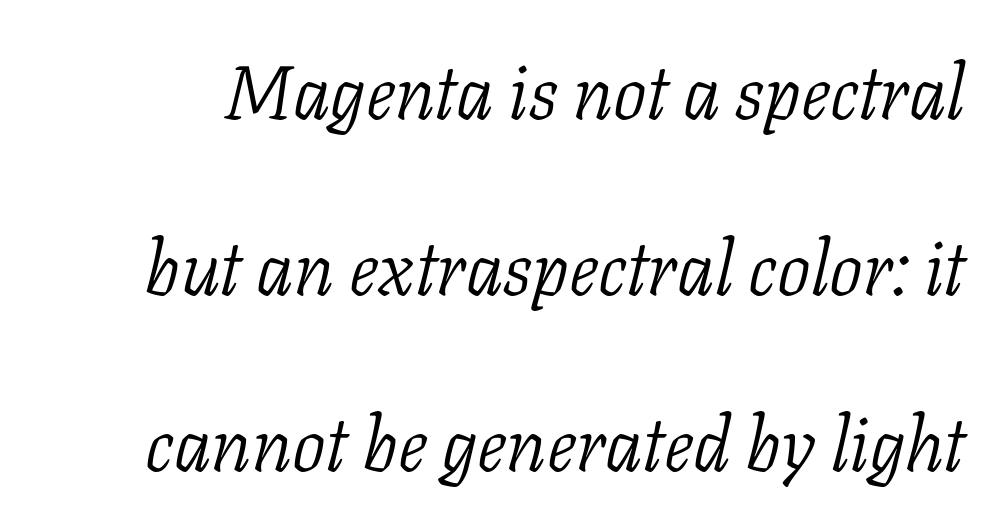
{"serif": "yes", "italic": "yes", "lean": "right", "slant_degrees": 11, "bold": "no", "weight": "light", "width": "normal", "stroke_contrast": "low", "x_height": "medium", "monospaced": "no", "underline": "no", "line_spacing": "loose", "line_spacing_ratio": 2.35, "letter_spacing": "normal", "letter_spacing_em": 0.0, "glyph_px": 75}
